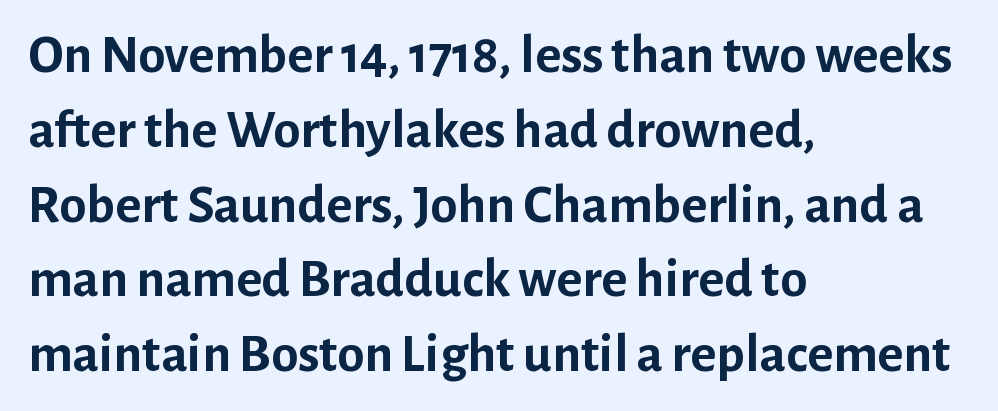
Q: Is the text bold? A: Yes.
Q: Is the text italic (slanted)? A: No, it is upright.
Q: Is the typeface a serif or a sans-serif typeface? A: Sans-serif.
Q: Is the text underlined? A: No.
Q: How is the paragraph aligned? A: Left-aligned.
Q: Is the spacing between letters normal or unusually wide? A: Normal.
Q: Is the spacing between lines tight, normal or loose? A: Normal.
Q: Width (condensed, normal, or wide)? A: Normal.
Q: Stroke contrast? A: Low.
Q: x-height? A: Medium.
Q: Monospaced? A: No.
